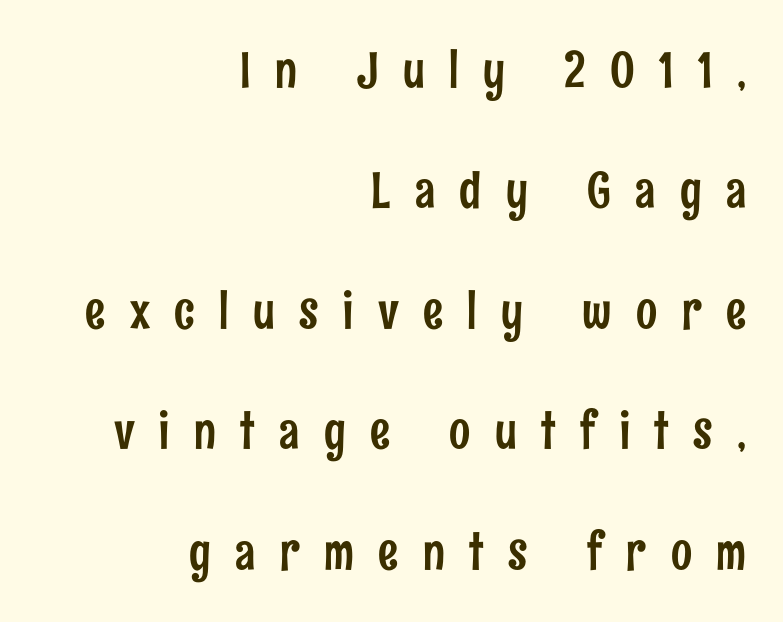
Q: Is the text italic (slanted)? A: No, it is upright.
Q: Is the typeface a serif or a sans-serif typeface? A: Sans-serif.
Q: Is the text underlined? A: No.
Q: How is the paragraph aligned? A: Right-aligned.
Q: Is the spacing between letters normal or unusually wide? A: Unusually wide.
Q: Is the spacing between lines tight, normal or loose? A: Loose.
Q: Width (condensed, normal, or wide)? A: Condensed.
Q: Stroke contrast? A: Low.
Q: x-height? A: Medium.
Q: Monospaced? A: No.
